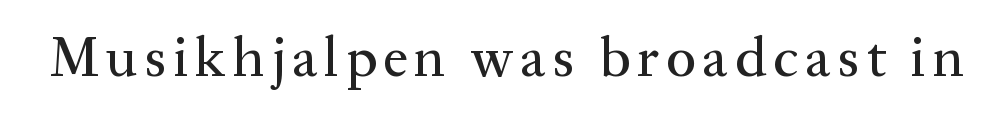
{"serif": "yes", "italic": "no", "width": "normal", "stroke_contrast": "medium", "x_height": "medium", "monospaced": "no", "underline": "no", "glyph_px": 56}
